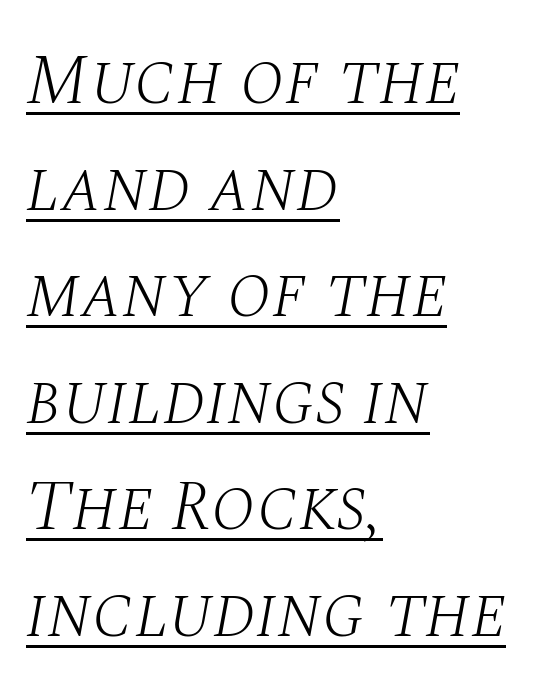
Q: Is the text bold? A: No.
Q: Is the text italic (slanted)? A: Yes, it leans right by about 10 degrees.
Q: Is the typeface a serif or a sans-serif typeface? A: Serif.
Q: Is the text underlined? A: Yes.
Q: How is the paragraph aligned? A: Left-aligned.
Q: Is the spacing between letters normal or unusually wide? A: Normal.
Q: Is the spacing between lines tight, normal or loose? A: Normal.
Q: Width (condensed, normal, or wide)? A: Normal.
Q: Stroke contrast? A: Medium.
Q: x-height? A: Large.
Q: Monospaced? A: No.
